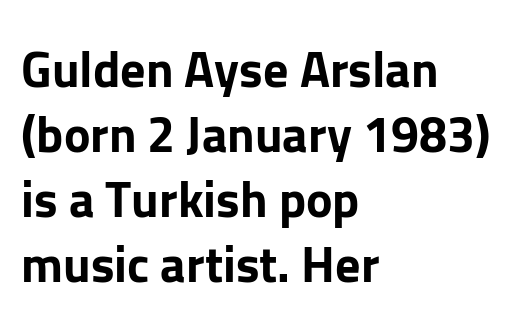
{"serif": "no", "italic": "no", "bold": "yes", "weight": "bold", "width": "normal", "stroke_contrast": "low", "x_height": "medium", "monospaced": "no", "underline": "no", "align": "left", "line_spacing": "normal", "line_spacing_ratio": 1.3, "letter_spacing": "normal", "letter_spacing_em": 0.0, "glyph_px": 50}
